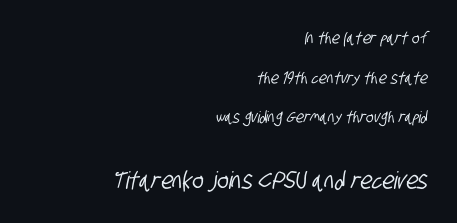
Q: Is the text underlined? A: No.
Q: How is the paragraph aligned? A: Right-aligned.
Q: Is the spacing between letters normal or unusually wide? A: Normal.
Q: Is the spacing between lines tight, normal or loose? A: Loose.
Q: Which block of text is set in a larger size, the first (top) or the second (bottom)? A: The second (bottom) one.
